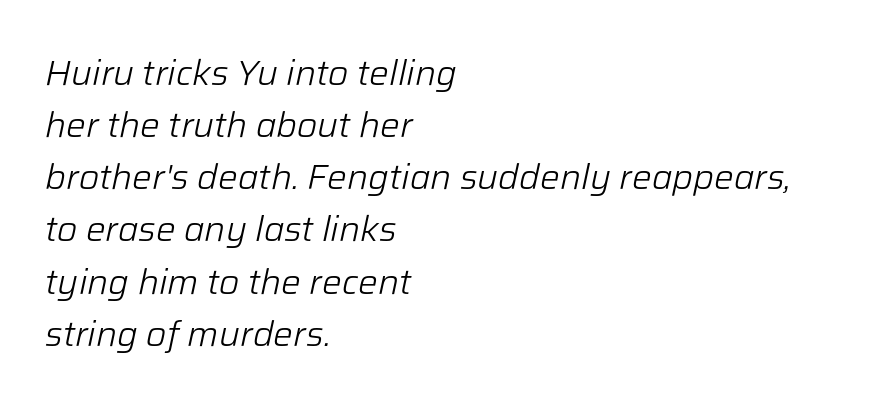
Q: Is the text bold? A: No.
Q: Is the text italic (slanted)? A: Yes, it leans right by about 12 degrees.
Q: Is the text underlined? A: No.
Q: How is the paragraph aligned? A: Left-aligned.
Q: Is the spacing between letters normal or unusually wide? A: Normal.
Q: Is the spacing between lines tight, normal or loose? A: Normal.
Q: Width (condensed, normal, or wide)? A: Normal.
Q: Stroke contrast? A: Low.
Q: x-height? A: Medium.
Q: Monospaced? A: No.
